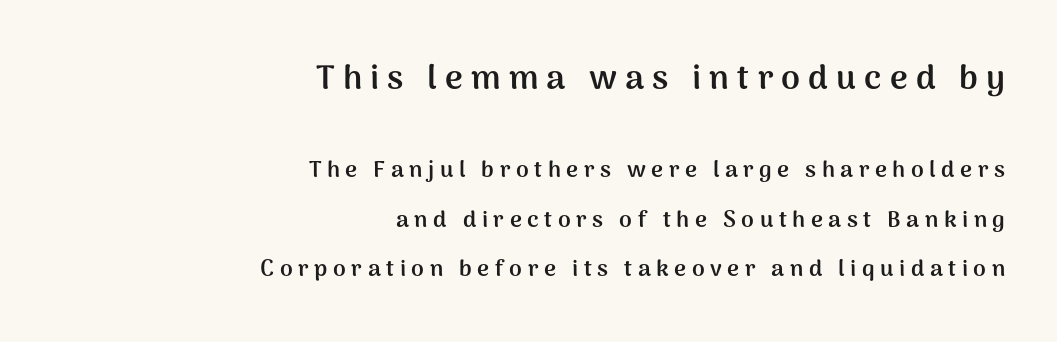
{"serif": "no", "italic": "no", "bold": "yes", "weight": "semibold", "width": "normal", "stroke_contrast": "medium", "x_height": "medium", "monospaced": "no", "underline": "no", "align": "right", "line_spacing": "loose", "line_spacing_ratio": 2.15, "letter_spacing": "wide", "letter_spacing_em": 0.24, "larger_block": "first", "size_ratio": 1.48, "glyph_px": 34}
